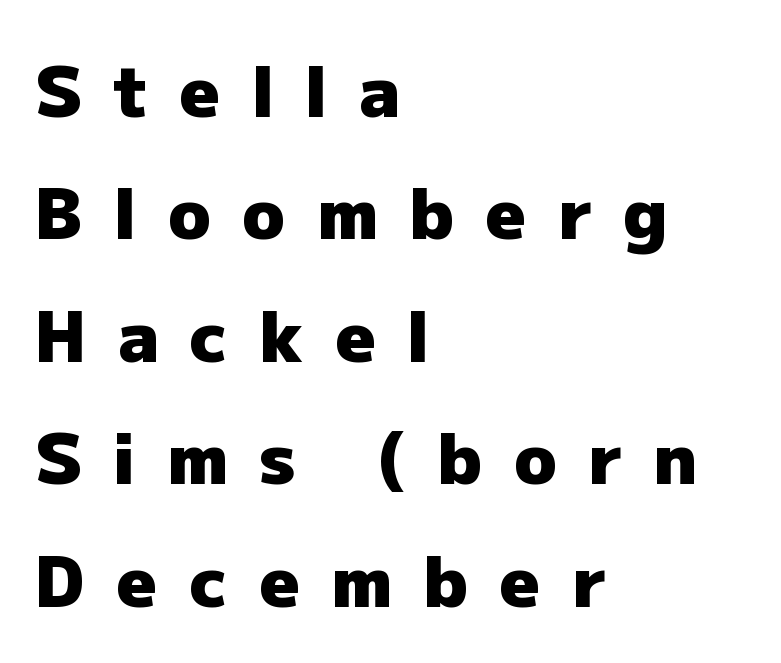
{"serif": "no", "italic": "no", "bold": "yes", "weight": "heavy", "width": "normal", "stroke_contrast": "low", "x_height": "medium", "monospaced": "no", "underline": "no", "align": "left", "line_spacing_ratio": 1.75, "letter_spacing": "wide", "letter_spacing_em": 0.45, "glyph_px": 70}
